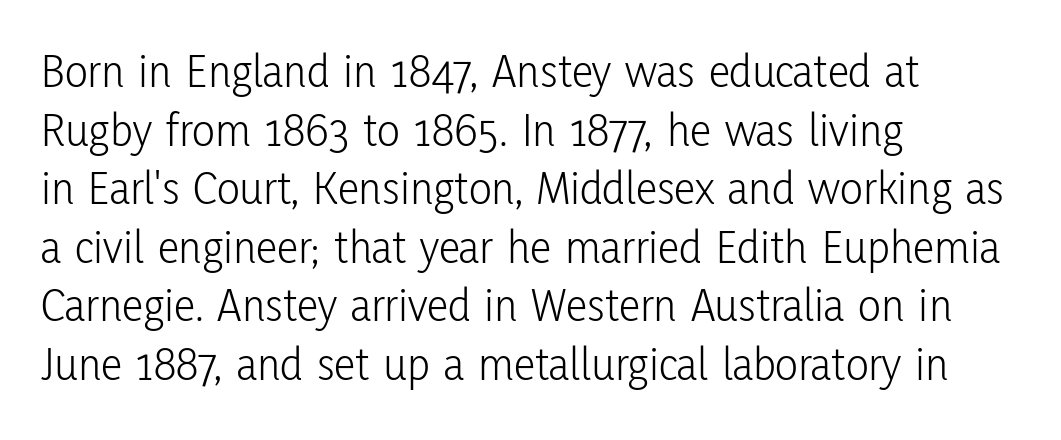
Line starts are locked; line ends wander. No extra ink here — the face is not bold. Posture: upright roman. This sample has the flowing, uneven cadence of proportional lettering. Any mark beneath the type? The region is blank.
